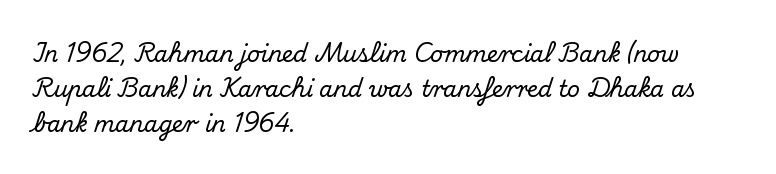
The image shows 22 px text type; set left-aligned, normal line spacing (1.59x), normal letter spacing, not underlined.
